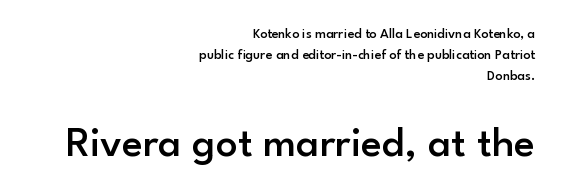
A bit beefed up — I'd call it semibold rather than bold. The space beneath each line is pristine and unruled. A typesetter would call this proportional, since set widths differ per character. Every stem runs plumb, perpendicular to the baseline.
